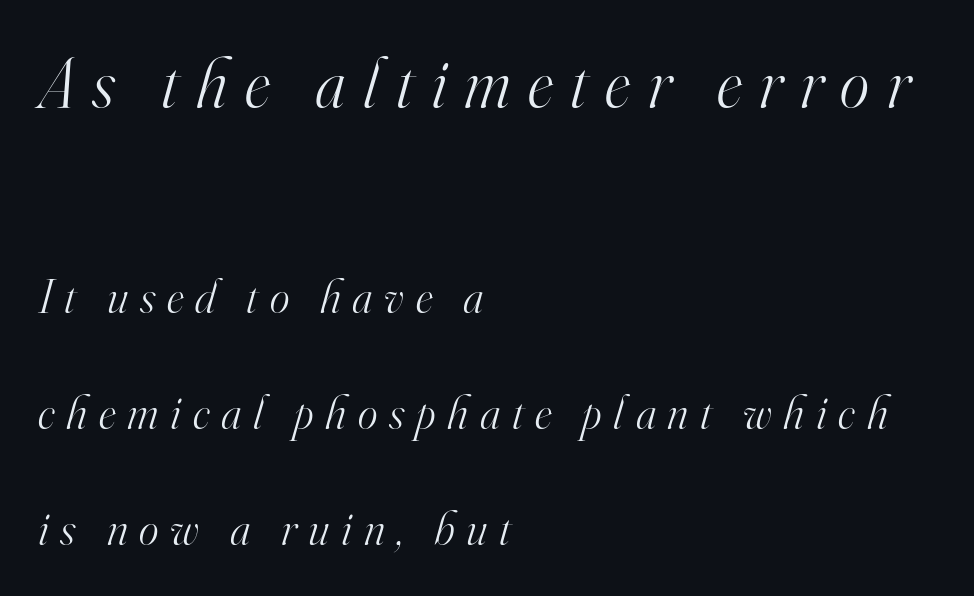
The image shows 70 px light serif type, italic (leaning right); set left-aligned, loose line spacing (2.47x), unusually wide letter spacing (+0.25 em), not underlined; the first (top) block is 1.49x larger; high stroke contrast and a small x-height.
